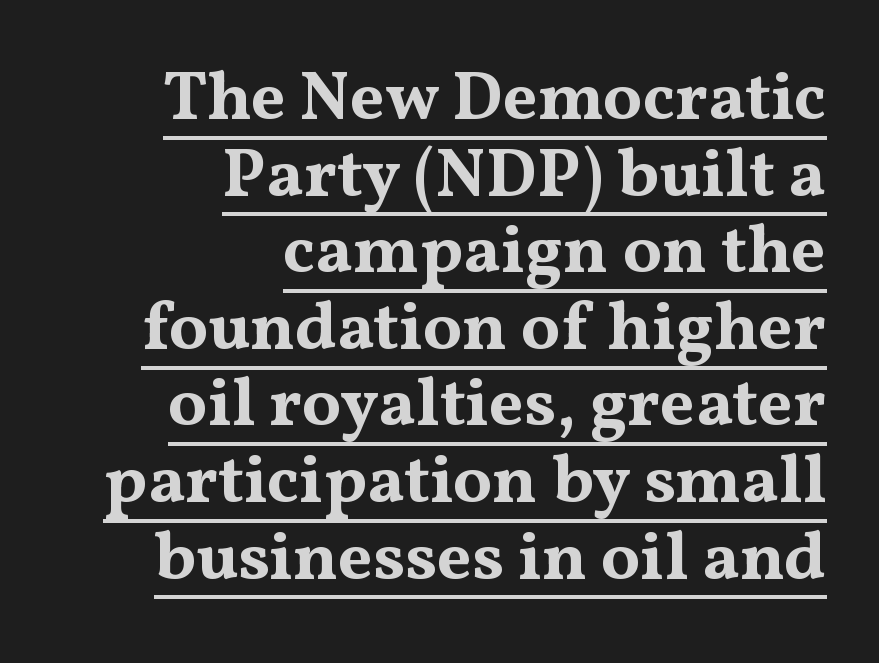
Q: Is the text bold? A: Yes.
Q: Is the text italic (slanted)? A: No, it is upright.
Q: Is the typeface a serif or a sans-serif typeface? A: Serif.
Q: Is the text underlined? A: Yes.
Q: How is the paragraph aligned? A: Right-aligned.
Q: Is the spacing between letters normal or unusually wide? A: Normal.
Q: Is the spacing between lines tight, normal or loose? A: Tight.
Q: Width (condensed, normal, or wide)? A: Wide.
Q: Stroke contrast? A: Medium.
Q: x-height? A: Medium.
Q: Monospaced? A: No.
